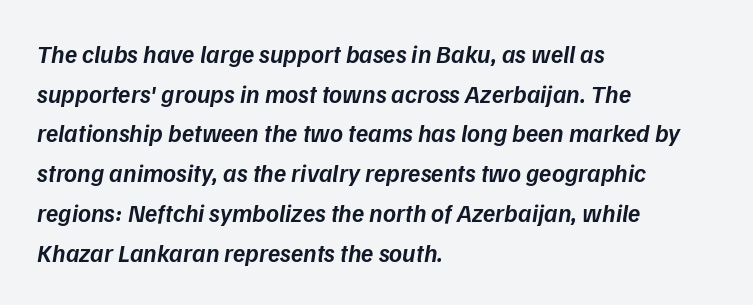
{"italic": "yes", "lean": "right", "slant_degrees": 9, "bold": "semi", "underline": "no", "align": "left", "line_spacing": "normal", "line_spacing_ratio": 1.59, "letter_spacing": "normal", "letter_spacing_em": 0.0, "glyph_px": 25}
